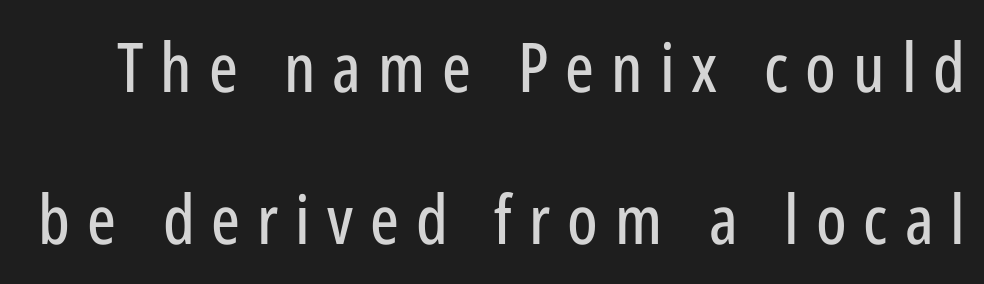
{"serif": "no", "italic": "no", "width": "condensed", "stroke_contrast": "low", "x_height": "medium", "monospaced": "no", "underline": "no", "line_spacing": "loose", "line_spacing_ratio": 2.24, "letter_spacing": "wide", "letter_spacing_em": 0.25, "glyph_px": 68}
